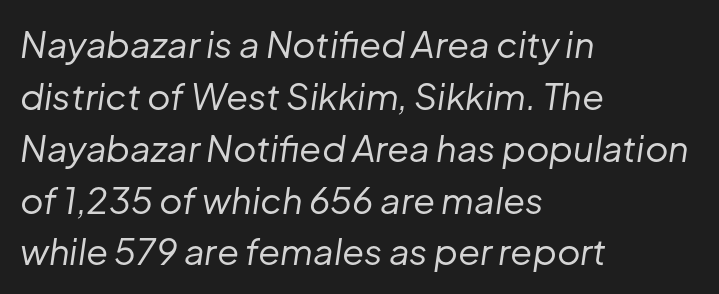
Q: Is the text bold? A: No.
Q: Is the text italic (slanted)? A: Yes, it leans right by about 8 degrees.
Q: Is the text underlined? A: No.
Q: How is the paragraph aligned? A: Left-aligned.
Q: Is the spacing between letters normal or unusually wide? A: Normal.
Q: Is the spacing between lines tight, normal or loose? A: Normal.
Q: Width (condensed, normal, or wide)? A: Normal.
Q: Stroke contrast? A: Low.
Q: x-height? A: Medium.
Q: Monospaced? A: No.
